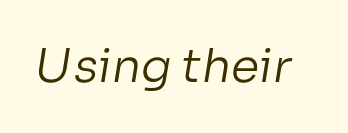
{"serif": "no", "bold": "no", "weight": "regular", "width": "normal", "stroke_contrast": "low", "x_height": "medium", "monospaced": "no", "underline": "no", "letter_spacing": "normal", "letter_spacing_em": 0.0, "glyph_px": 46}
